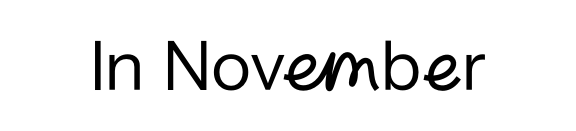
This is roman type, the default non-slanted kind. This sample uses a sans-serif face. Honestly, there is no underline to notice here at all. A typesetter would call this zero additional tracking. Neither beginnings nor endings align; midpoints do. The letters advance in unequal steps, a hallmark of proportional type.
